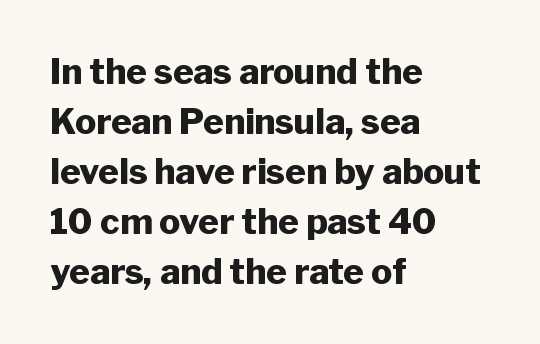
The baseline area is clear. The passage shown is typed in a proportional face where columns would drift. Compared with a centered layout, this one pins lines to the left instead. Leading: standard.
